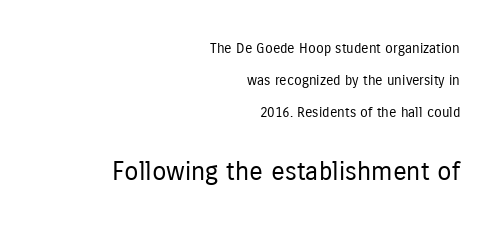
The image shows 26 px text type, upright; set right-aligned, loose line spacing (2.27x), normal letter spacing, not underlined; the second (bottom) block is 1.86x larger.
